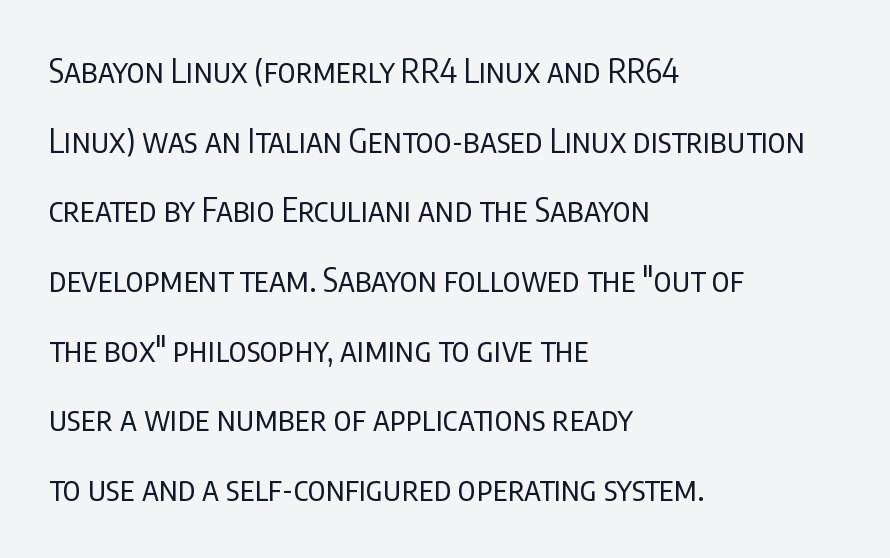
{"serif": "no", "italic": "no", "bold": "no", "weight": "regular", "width": "condensed", "stroke_contrast": "low", "x_height": "large", "monospaced": "no", "underline": "no", "align": "left", "line_spacing": "loose", "line_spacing_ratio": 2.11, "letter_spacing": "normal", "letter_spacing_em": 0.0, "glyph_px": 33}
